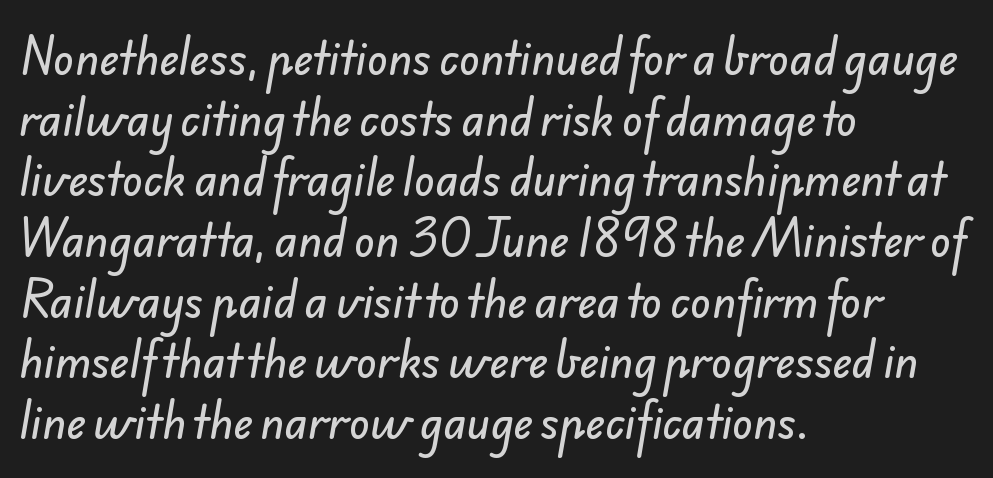
{"serif": "no", "width": "normal", "stroke_contrast": "low", "x_height": "small", "monospaced": "no", "underline": "no", "align": "left", "line_spacing": "normal", "line_spacing_ratio": 1.41, "letter_spacing": "normal", "letter_spacing_em": 0.0, "glyph_px": 43}
